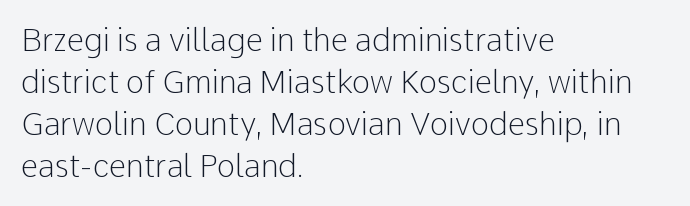
{"serif": "no", "italic": "no", "bold": "no", "weight": "light", "width": "normal", "stroke_contrast": "low", "x_height": "medium", "monospaced": "no", "underline": "no", "align": "left", "line_spacing": "normal", "line_spacing_ratio": 1.35, "letter_spacing": "normal", "letter_spacing_em": 0.0, "glyph_px": 31}
